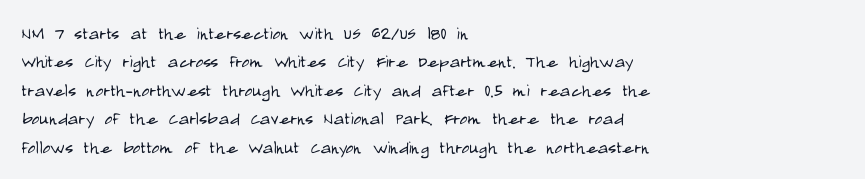
Q: Is the text bold? A: No.
Q: Is the text italic (slanted)? A: No, it is upright.
Q: Is the text underlined? A: No.
Q: How is the paragraph aligned? A: Left-aligned.
Q: Is the spacing between letters normal or unusually wide? A: Normal.
Q: Is the spacing between lines tight, normal or loose? A: Normal.
